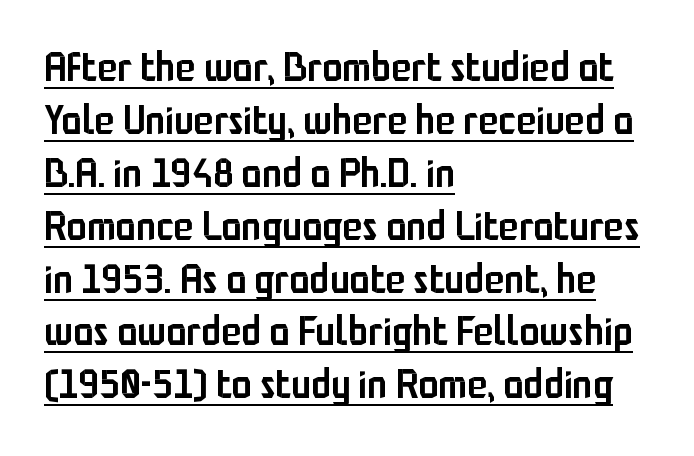
Q: Is the text bold? A: Semi-bold.
Q: Is the text italic (slanted)? A: No, it is upright.
Q: Is the typeface a serif or a sans-serif typeface? A: Sans-serif.
Q: Is the text underlined? A: Yes.
Q: How is the paragraph aligned? A: Left-aligned.
Q: Is the spacing between letters normal or unusually wide? A: Normal.
Q: Is the spacing between lines tight, normal or loose? A: Normal.
Q: Width (condensed, normal, or wide)? A: Condensed.
Q: Stroke contrast? A: Low.
Q: x-height? A: Medium.
Q: Monospaced? A: No.
